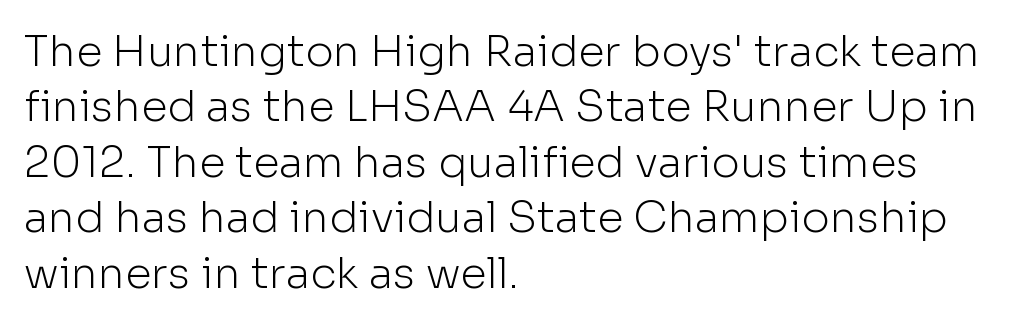
Here the designer chose a conventional face with non-uniform glyph widths. Students, observe: this is what conventionally led text looks like. Type style note: lacks serifs. Glyph-to-glyph distance matches everyday printed text. Teacher's note: observe the even left margin — that is flush-left alignment. Unbolded letterforms with no extra heft.
